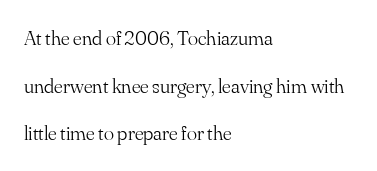
Q: Is the text bold? A: No.
Q: Is the text italic (slanted)? A: No, it is upright.
Q: Is the text underlined? A: No.
Q: How is the paragraph aligned? A: Left-aligned.
Q: Is the spacing between letters normal or unusually wide? A: Normal.
Q: Is the spacing between lines tight, normal or loose? A: Loose.
